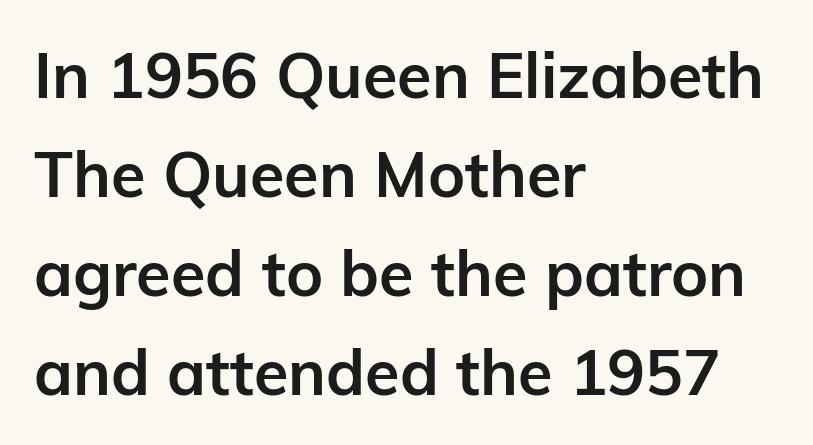
Q: Is the text bold? A: Yes.
Q: Is the text italic (slanted)? A: No, it is upright.
Q: Is the typeface a serif or a sans-serif typeface? A: Sans-serif.
Q: Is the text underlined? A: No.
Q: How is the paragraph aligned? A: Left-aligned.
Q: Is the spacing between letters normal or unusually wide? A: Normal.
Q: Is the spacing between lines tight, normal or loose? A: Normal.
Q: Width (condensed, normal, or wide)? A: Normal.
Q: Stroke contrast? A: Low.
Q: x-height? A: Medium.
Q: Monospaced? A: No.
